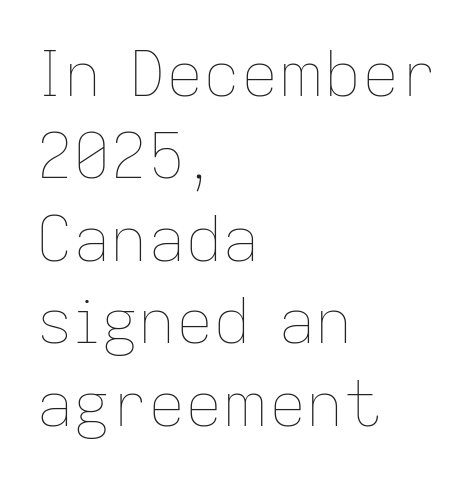
Q: Is the text bold? A: No.
Q: Is the text italic (slanted)? A: No, it is upright.
Q: Is the text underlined? A: No.
Q: How is the paragraph aligned? A: Left-aligned.
Q: Is the spacing between letters normal or unusually wide? A: Normal.
Q: Is the spacing between lines tight, normal or loose? A: Normal.
Q: Width (condensed, normal, or wide)? A: Normal.
Q: Stroke contrast? A: Low.
Q: x-height? A: Medium.
Q: Monospaced? A: No.
